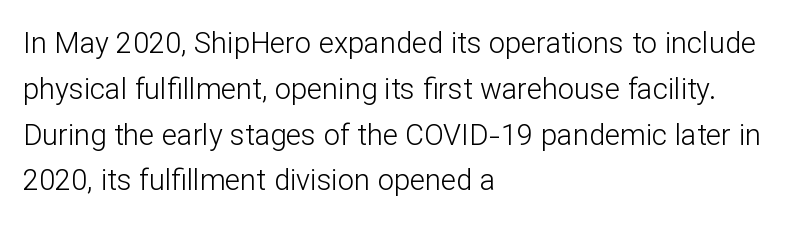
{"serif": "no", "italic": "no", "bold": "no", "weight": "light", "width": "normal", "stroke_contrast": "low", "x_height": "medium", "monospaced": "no", "underline": "no", "align": "left", "line_spacing": "normal", "line_spacing_ratio": 1.58, "letter_spacing": "normal", "letter_spacing_em": 0.0, "glyph_px": 29}
